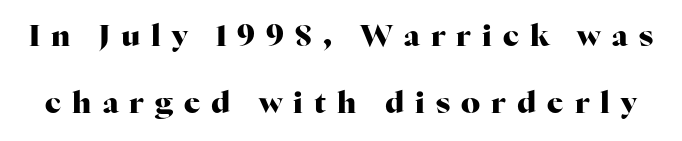
Think of a printed novel: that variable character pitch is what you see here. Style check: upright. Weight: bold. Serifs: yes, visible at the terminals of the letterforms.
